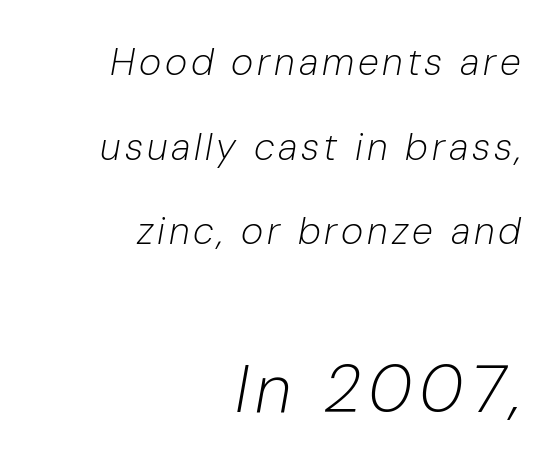
Top chunk: small. Bottom chunk: large. Compared with a flush-left layout, this one pins lines to the opposite, right side. Think standard paragraph weight, or any step lighter than that. You could fit nearly another row in the gap between these rows. The typography opts for an oblique posture over an upright one.
